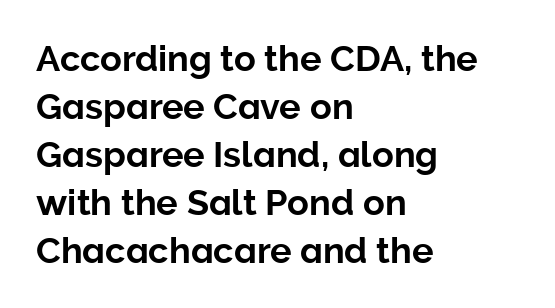
The image shows 36 px sans-serif type, upright; set left-aligned, normal line spacing (1.33x), normal letter spacing, not underlined; low stroke contrast and a medium x-height.
